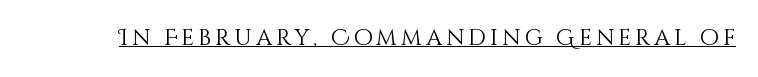
{"italic": "no", "bold": "no", "underline": "yes", "glyph_px": 22}
